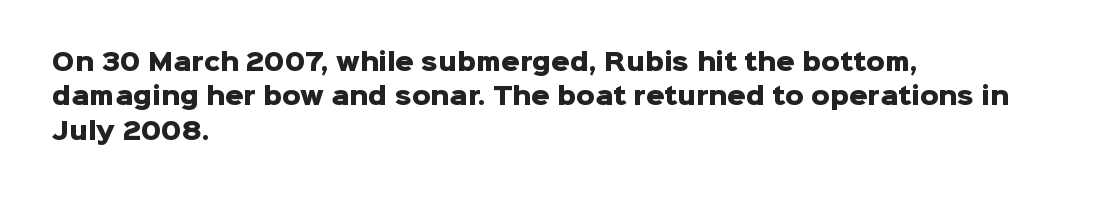
Q: Is the text bold? A: Yes.
Q: Is the text italic (slanted)? A: No, it is upright.
Q: Is the text underlined? A: No.
Q: How is the paragraph aligned? A: Left-aligned.
Q: Is the spacing between letters normal or unusually wide? A: Normal.
Q: Is the spacing between lines tight, normal or loose? A: Normal.
